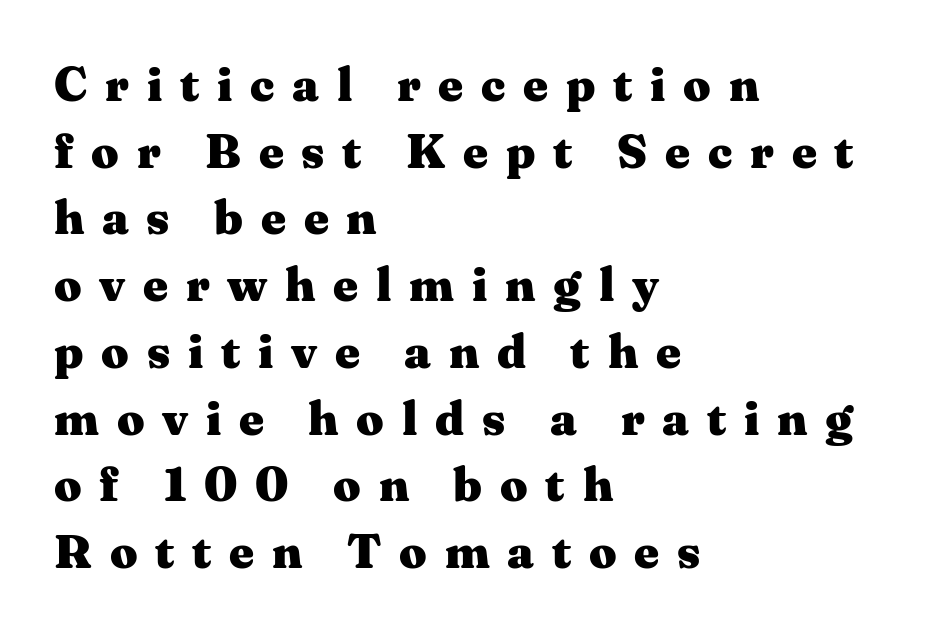
Q: Is the text bold? A: Yes.
Q: Is the text italic (slanted)? A: No, it is upright.
Q: Is the typeface a serif or a sans-serif typeface? A: Serif.
Q: Is the text underlined? A: No.
Q: How is the paragraph aligned? A: Left-aligned.
Q: Is the spacing between letters normal or unusually wide? A: Unusually wide.
Q: Is the spacing between lines tight, normal or loose? A: Normal.
Q: Width (condensed, normal, or wide)? A: Wide.
Q: Stroke contrast? A: Medium.
Q: x-height? A: Medium.
Q: Monospaced? A: No.
